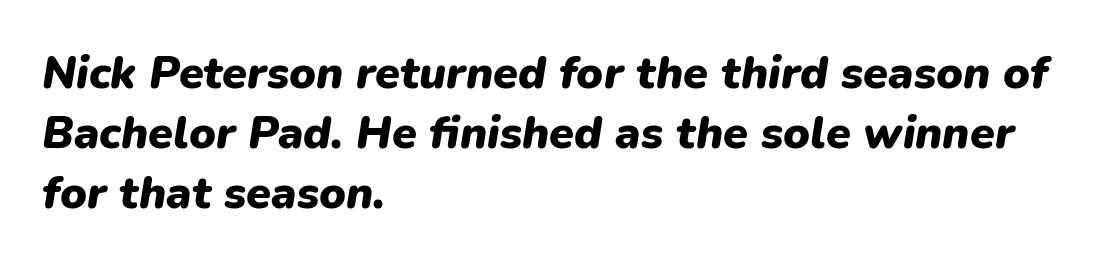
{"italic": "yes", "lean": "right", "slant_degrees": 9, "bold": "yes", "weight": "heavy", "width": "normal", "stroke_contrast": "low", "x_height": "medium", "monospaced": "no", "underline": "no", "align": "left", "line_spacing": "normal", "line_spacing_ratio": 1.33, "letter_spacing": "normal", "letter_spacing_em": 0.0, "glyph_px": 45}
